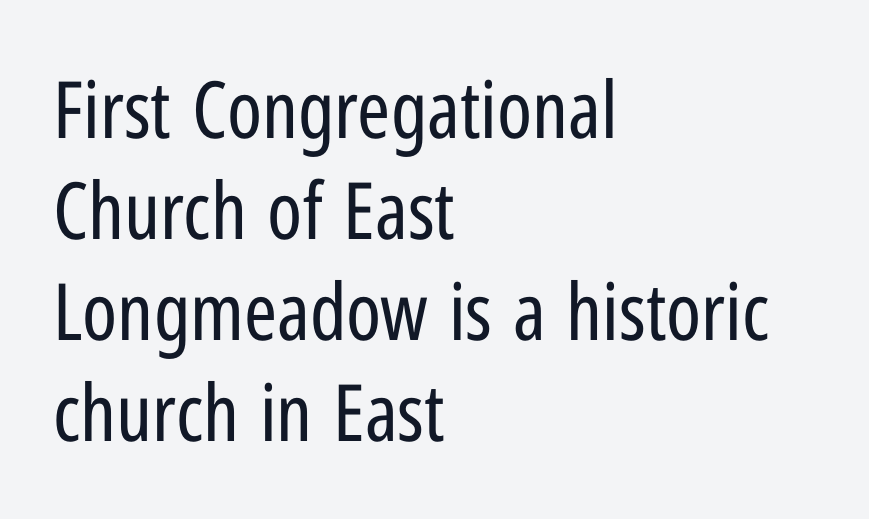
Spacing between characters is what you'd get straight out of the box. Is this a heavy cut? Hardly; it is regular or lighter. Rows of type keep a routine distance in the vertical direction. Descender tails drop into unmarked territory.
